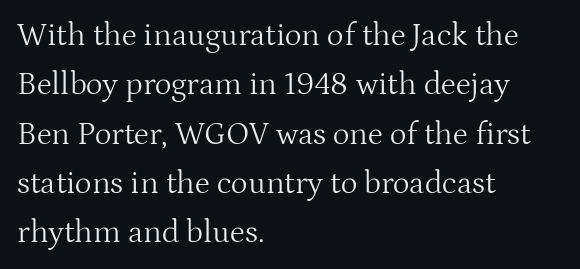
Q: Is the text bold? A: No.
Q: Is the text italic (slanted)? A: No, it is upright.
Q: Is the typeface a serif or a sans-serif typeface? A: Serif.
Q: Is the text underlined? A: No.
Q: How is the paragraph aligned? A: Left-aligned.
Q: Is the spacing between letters normal or unusually wide? A: Normal.
Q: Is the spacing between lines tight, normal or loose? A: Normal.
Q: Width (condensed, normal, or wide)? A: Normal.
Q: Stroke contrast? A: Medium.
Q: x-height? A: Medium.
Q: Monospaced? A: No.
